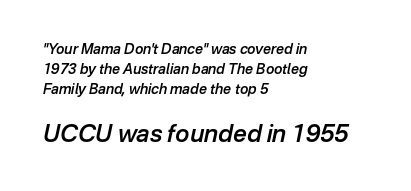
The specimen reads as italic at a glance. Rows of type keep a routine distance in the vertical direction. Compared with an ordinary text face, these strokes are moderately heavier — a semibold. Tracking value appears to be zero — textbook default spacing.
